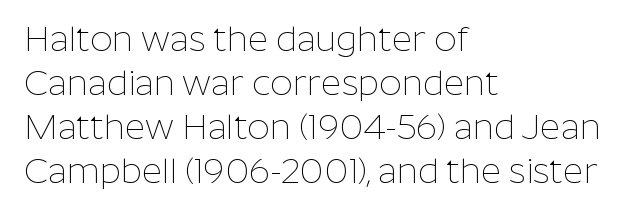
Q: Is the text bold? A: No.
Q: Is the text italic (slanted)? A: No, it is upright.
Q: Is the typeface a serif or a sans-serif typeface? A: Sans-serif.
Q: Is the text underlined? A: No.
Q: How is the paragraph aligned? A: Left-aligned.
Q: Is the spacing between letters normal or unusually wide? A: Normal.
Q: Is the spacing between lines tight, normal or loose? A: Normal.
Q: Width (condensed, normal, or wide)? A: Normal.
Q: Stroke contrast? A: Low.
Q: x-height? A: Medium.
Q: Monospaced? A: No.
